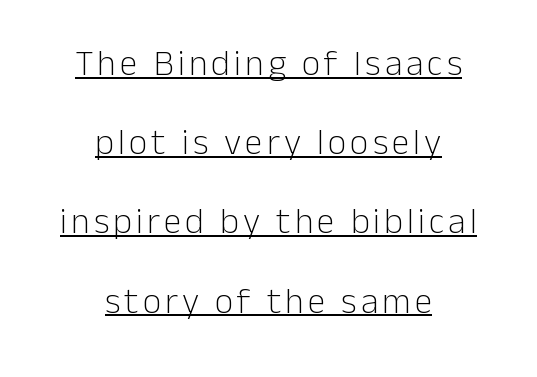
The image shows 36 px light sans-serif type, upright; set centered, loose line spacing (2.2x), underlined; low stroke contrast and a medium x-height.
